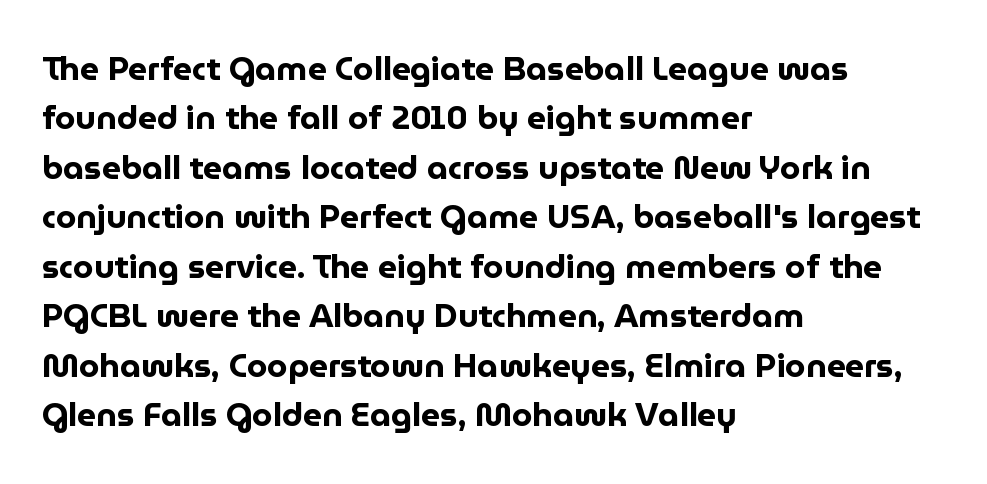
{"serif": "no", "italic": "no", "bold": "yes", "weight": "bold", "width": "normal", "stroke_contrast": "low", "x_height": "medium", "monospaced": "no", "underline": "no", "align": "left", "line_spacing": "normal", "line_spacing_ratio": 1.5, "letter_spacing": "normal", "letter_spacing_em": 0.0, "glyph_px": 33}
